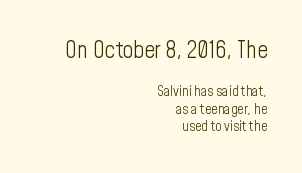
Q: Is the text bold? A: No.
Q: Is the text italic (slanted)? A: No, it is upright.
Q: Is the text underlined? A: No.
Q: How is the paragraph aligned? A: Right-aligned.
Q: Is the spacing between letters normal or unusually wide? A: Normal.
Q: Is the spacing between lines tight, normal or loose? A: Normal.
Q: Which block of text is set in a larger size, the first (top) or the second (bottom)? A: The first (top) one.
